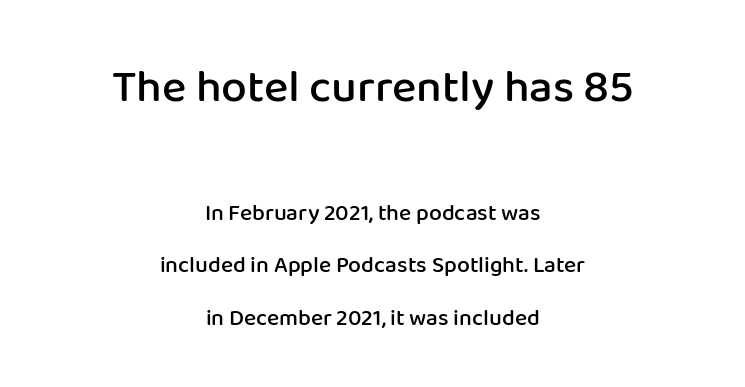
{"serif": "no", "italic": "no", "bold": "semi", "weight": "semibold", "width": "normal", "stroke_contrast": "low", "x_height": "medium", "monospaced": "no", "underline": "no", "align": "center", "line_spacing": "loose", "line_spacing_ratio": 2.3, "letter_spacing": "normal", "letter_spacing_em": 0.0, "larger_block": "first", "size_ratio": 2.0, "glyph_px": 46}
